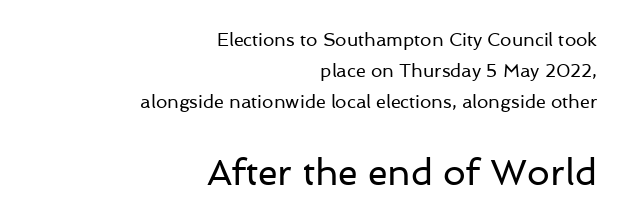
{"serif": "no", "italic": "no", "bold": "no", "weight": "regular", "width": "normal", "stroke_contrast": "low", "x_height": "medium", "monospaced": "no", "underline": "no", "align": "right", "line_spacing_ratio": 1.73, "letter_spacing": "normal", "letter_spacing_em": 0.0, "larger_block": "second", "size_ratio": 2.0, "glyph_px": 36}
